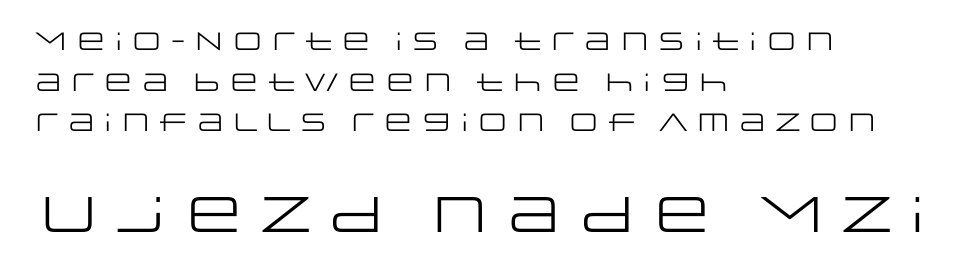
The image shows 50 px regular-weight, wide sans-serif type, upright; set left-aligned, normal line spacing (1.63x), normal letter spacing, not underlined; the second (bottom) block is 2.0x larger; low stroke contrast and a large x-height.
